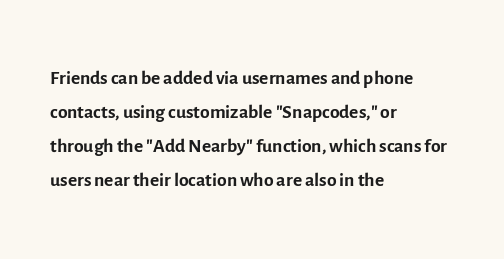
The type sits square on the baseline with zero lean. Stem width sits at or under what a default text font uses. The text was rendered using a sans face with plain stroke endings. Each word holds together tightly as a unit, with standard inter-letter gaps. Is this a fixed-width face? No — the glyphs have proportional, varying widths.
